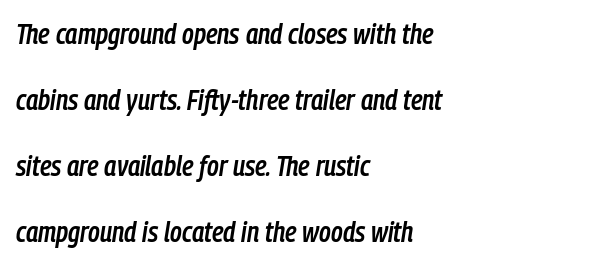
The image shows 28 px semibold, condensed type, italic (leaning right); set left-aligned, loose line spacing (2.36x), normal letter spacing, not underlined; low stroke contrast and a medium x-height.
